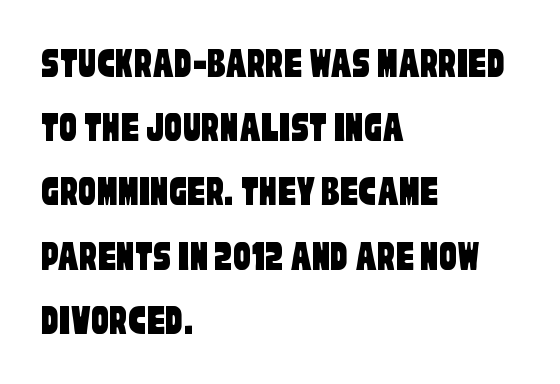
The letters sit at their default tracking, neither squeezed nor spread. Proportional: the letters do not fall into vertical columns. The typesetter chose a ragged-right arrangement here. This block has exactly the height ordinary leading produces.
